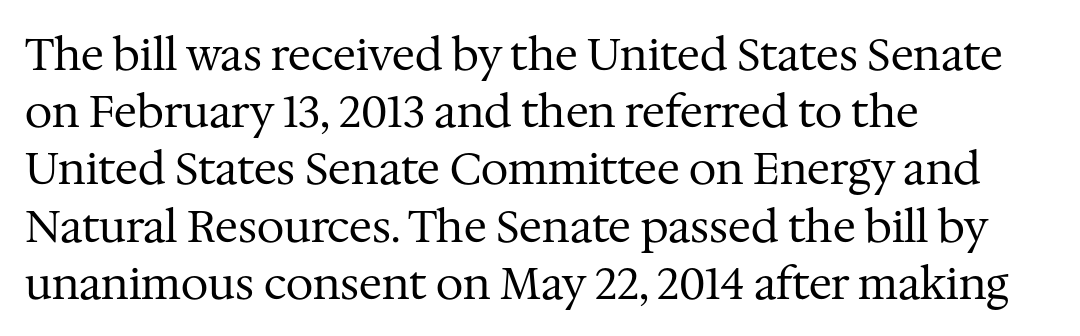
These lines keep a tight, regular rhythm from letter to letter. The face looks like a standard text weight, possibly lighter. Regarding leading, the lines here are spaced in the standard way. Think of a printed novel: that variable character pitch is what you see here. Italic: no, the glyphs are upright roman.
